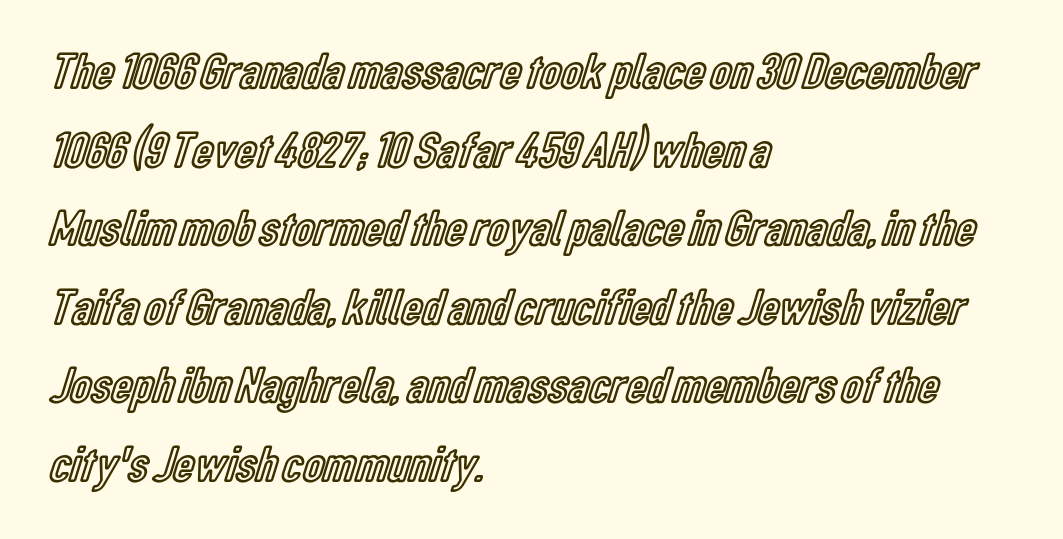
The image shows 51 px condensed type; set left-aligned, normal line spacing (1.54x), normal letter spacing, not underlined; a medium x-height.
